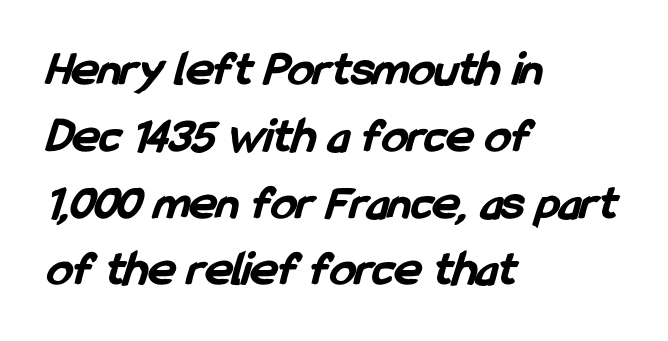
The image shows 51 px bold, condensed sans-serif type; set left-aligned, normal line spacing (1.31x), normal letter spacing, not underlined; low stroke contrast and a medium x-height.
